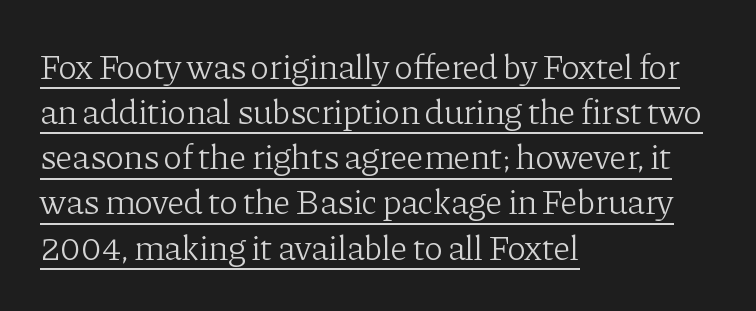
Spacing between characters is what you'd get straight out of the box. Compared with a centered layout, this one pins lines to the left instead. Here the designer chose a conventional face with non-uniform glyph widths. It's the straight-up-and-down kind of type.
